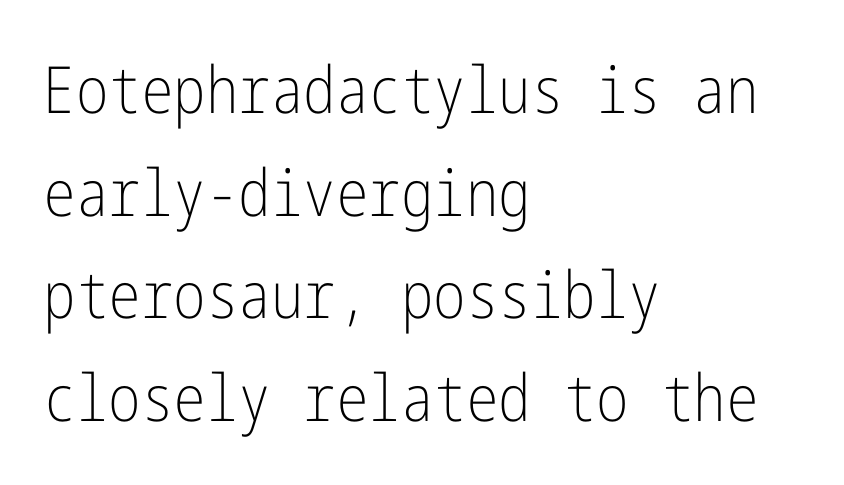
{"serif": "no", "italic": "no", "bold": "no", "weight": "light", "width": "condensed", "stroke_contrast": "low", "x_height": "medium", "underline": "no", "align": "left", "line_spacing": "normal", "line_spacing_ratio": 1.58, "letter_spacing": "normal", "letter_spacing_em": 0.0, "glyph_px": 65}
